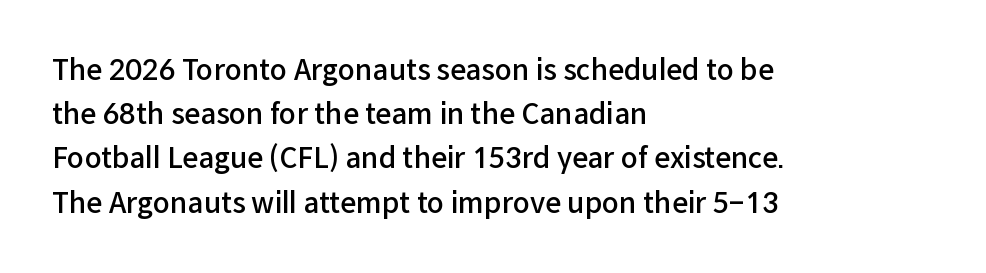
{"serif": "no", "italic": "no", "bold": "semi", "weight": "semibold", "width": "normal", "stroke_contrast": "low", "x_height": "medium", "monospaced": "no", "underline": "no", "align": "left", "line_spacing": "normal", "line_spacing_ratio": 1.58, "letter_spacing": "normal", "letter_spacing_em": 0.0, "glyph_px": 28}
